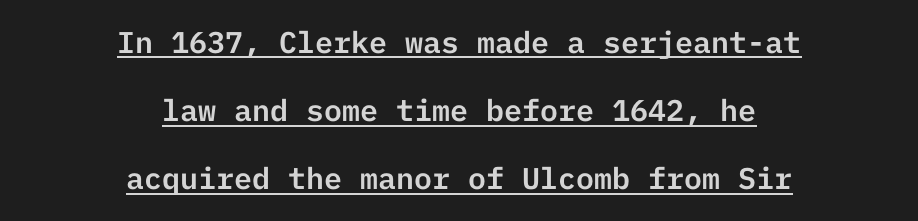
The image shows 30 px sans-serif type, upright; set centered, loose line spacing (2.27x), normal letter spacing, underlined; low stroke contrast and a medium x-height.
